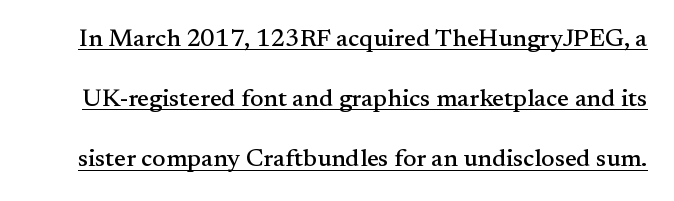
Posture: upright roman. Each line of the rendering has a horizontal stroke beneath the glyphs. These lines stand farther apart than default settings would place them. In terms of letterspacing, this is plain default setting.
